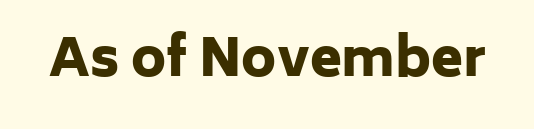
Plain, unruled lines of type. Proportional: the letters do not fall into vertical columns. Note: no serifs on the glyphs. How are the letters spaced? Ordinarily, with no added tracking. In terms of posture, this sample is upright. Thick stems and heavy bowls — unmistakably bold.
